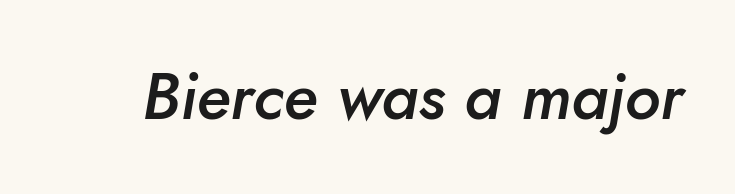
Q: Is the text bold? A: Semi-bold.
Q: Is the text italic (slanted)? A: Yes, it leans right by about 10 degrees.
Q: Is the text underlined? A: No.
Q: Is the spacing between letters normal or unusually wide? A: Normal.
Q: Width (condensed, normal, or wide)? A: Normal.
Q: Stroke contrast? A: Low.
Q: x-height? A: Small.
Q: Monospaced? A: No.
